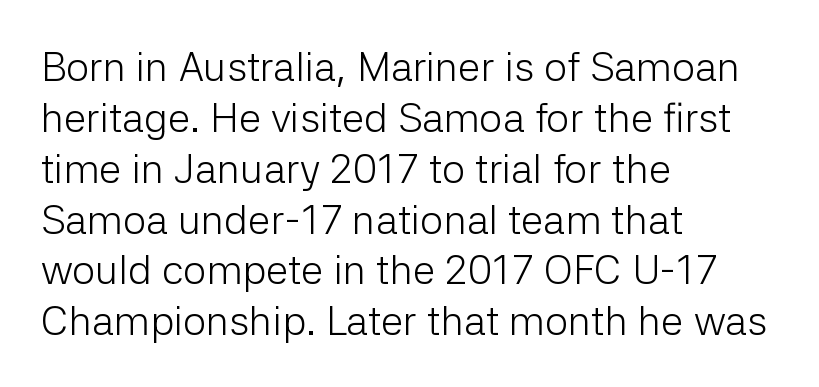
{"serif": "no", "italic": "no", "bold": "no", "weight": "light", "width": "normal", "stroke_contrast": "low", "x_height": "medium", "monospaced": "no", "underline": "no", "align": "left", "line_spacing_ratio": 1.24, "letter_spacing": "normal", "letter_spacing_em": 0.0, "glyph_px": 41}
